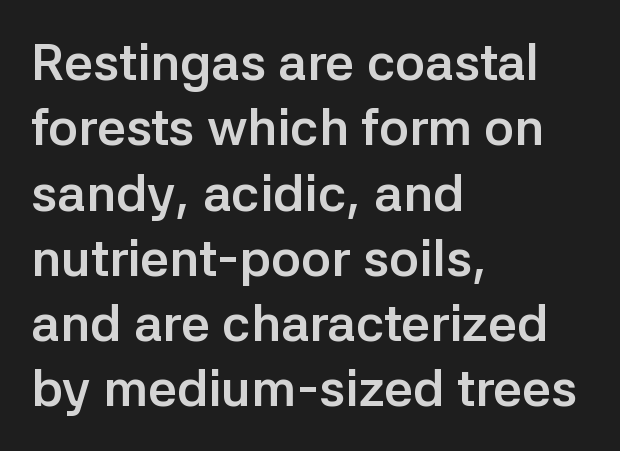
Q: Is the text bold? A: Yes.
Q: Is the text italic (slanted)? A: No, it is upright.
Q: Is the typeface a serif or a sans-serif typeface? A: Sans-serif.
Q: Is the text underlined? A: No.
Q: How is the paragraph aligned? A: Left-aligned.
Q: Is the spacing between letters normal or unusually wide? A: Normal.
Q: Is the spacing between lines tight, normal or loose? A: Normal.
Q: Width (condensed, normal, or wide)? A: Normal.
Q: Stroke contrast? A: Low.
Q: x-height? A: Medium.
Q: Monospaced? A: No.
